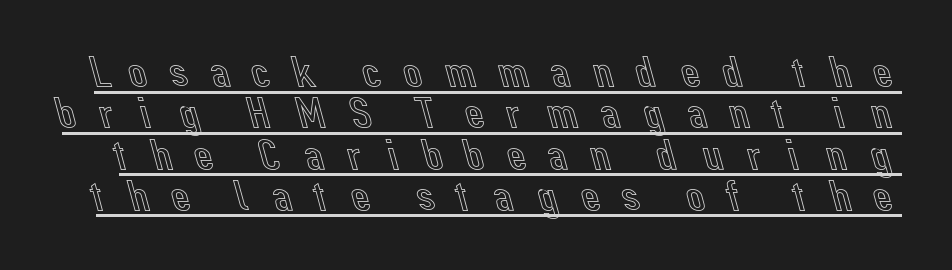
Q: Is the text italic (slanted)? A: Yes.
Q: Is the text underlined? A: Yes.
Q: Is the spacing between letters normal or unusually wide? A: Unusually wide.
Q: Is the spacing between lines tight, normal or loose? A: Tight.
Q: Width (condensed, normal, or wide)? A: Normal.
Q: x-height? A: Medium.
Q: Monospaced? A: No.
